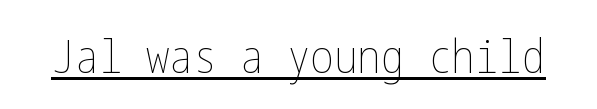
The image shows 47 px thin, condensed type, upright; set normal letter spacing, underlined; low stroke contrast and a medium x-height.
